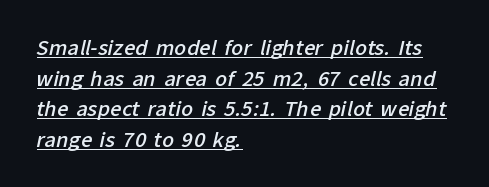
Q: Is the text bold? A: Semi-bold.
Q: Is the text underlined? A: Yes.
Q: How is the paragraph aligned? A: Left-aligned.
Q: Is the spacing between letters normal or unusually wide? A: Normal.
Q: Is the spacing between lines tight, normal or loose? A: Normal.
